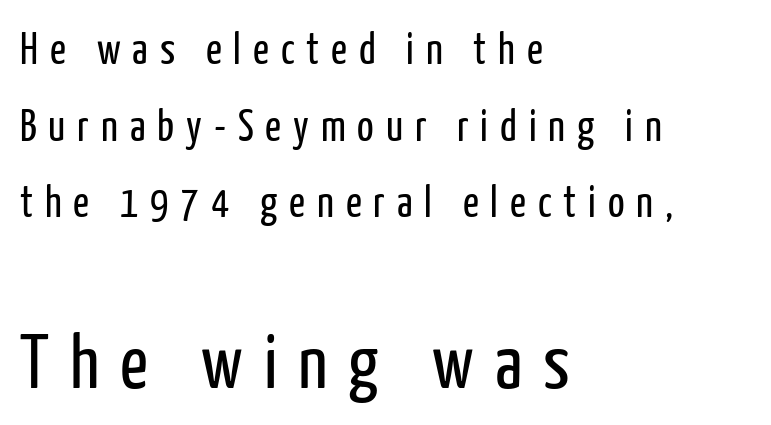
{"serif": "no", "italic": "no", "bold": "no", "weight": "regular", "width": "condensed", "stroke_contrast": "low", "x_height": "medium", "monospaced": "no", "underline": "no", "align": "left", "line_spacing_ratio": 1.74, "letter_spacing": "wide", "letter_spacing_em": 0.27, "larger_block": "second", "size_ratio": 1.75, "glyph_px": 77}
